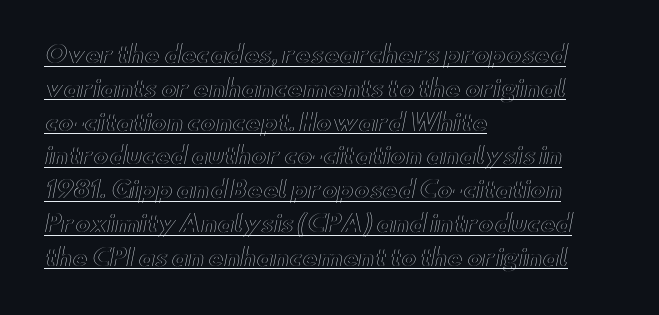
The image shows 23 px text type; set left-aligned, normal line spacing (1.47x), normal letter spacing, underlined.
